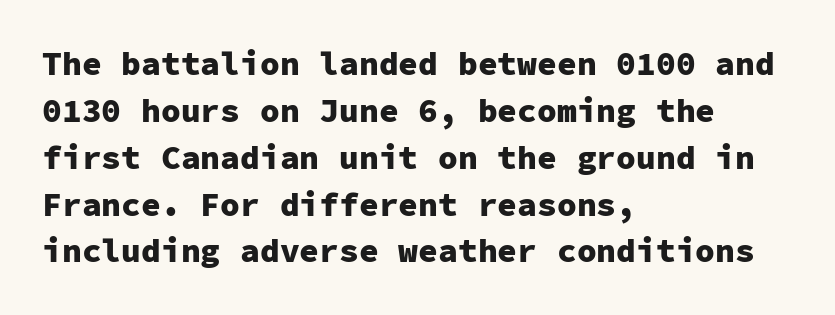
The image shows 33 px heavy sans-serif type, upright, monospaced; set left-aligned, normal line spacing (1.42x), normal letter spacing, not underlined; low stroke contrast and a medium x-height.
